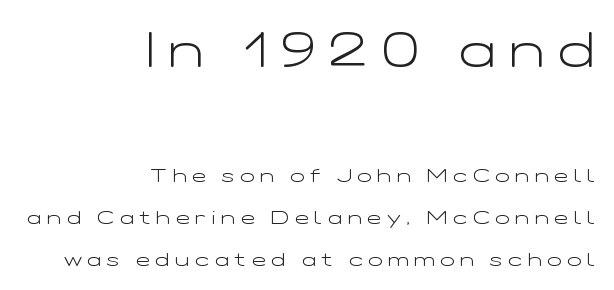
{"serif": "no", "italic": "no", "bold": "no", "weight": "light", "width": "wide", "stroke_contrast": "low", "x_height": "medium", "monospaced": "no", "underline": "no", "align": "right", "line_spacing": "loose", "line_spacing_ratio": 2.2, "letter_spacing": "wide", "letter_spacing_em": 0.3, "larger_block": "first", "size_ratio": 2.53, "glyph_px": 48}
